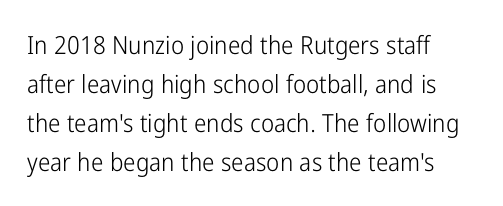
{"italic": "no", "bold": "no", "underline": "no", "align": "left", "line_spacing": "normal", "line_spacing_ratio": 1.56, "letter_spacing": "normal", "letter_spacing_em": 0.0, "glyph_px": 25}
